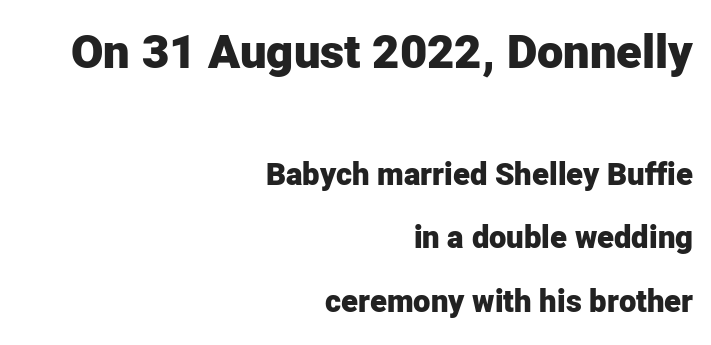
{"serif": "no", "italic": "no", "bold": "yes", "weight": "heavy", "width": "normal", "stroke_contrast": "low", "x_height": "medium", "monospaced": "no", "underline": "no", "align": "right", "line_spacing": "loose", "line_spacing_ratio": 2.05, "letter_spacing": "normal", "letter_spacing_em": 0.0, "larger_block": "first", "size_ratio": 1.52, "glyph_px": 47}
